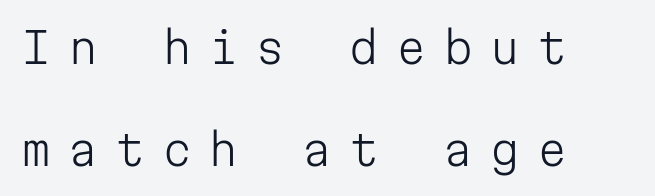
Think of a typewriter: that constant character pitch is what you see here. Does the lettering tilt? It doesn't — this is upright. This sample uses a sans-serif face. The line-height multiplier appears high, well above default. The specimen omits any rule beneath the text block's lines. In CSS terms this would be text-align: left.
